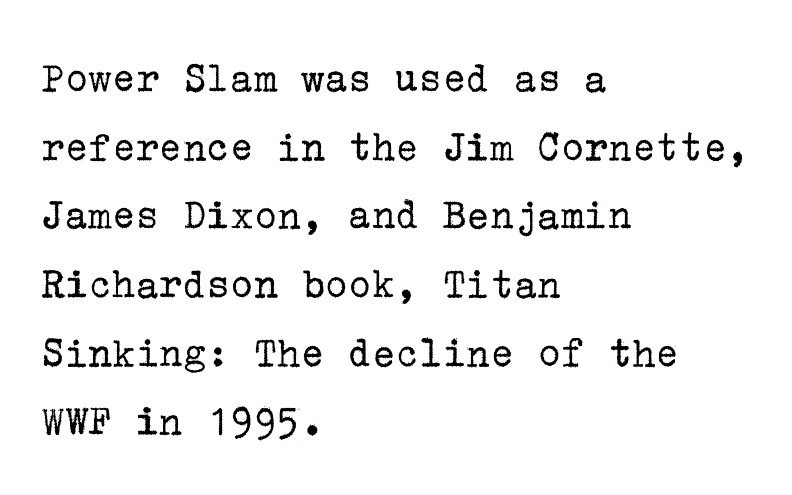
{"serif": "yes", "italic": "no", "bold": "no", "weight": "regular", "width": "normal", "stroke_contrast": "low", "x_height": "medium", "underline": "no", "align": "left", "line_spacing": "normal", "line_spacing_ratio": 1.56, "letter_spacing": "normal", "letter_spacing_em": 0.0, "glyph_px": 44}
